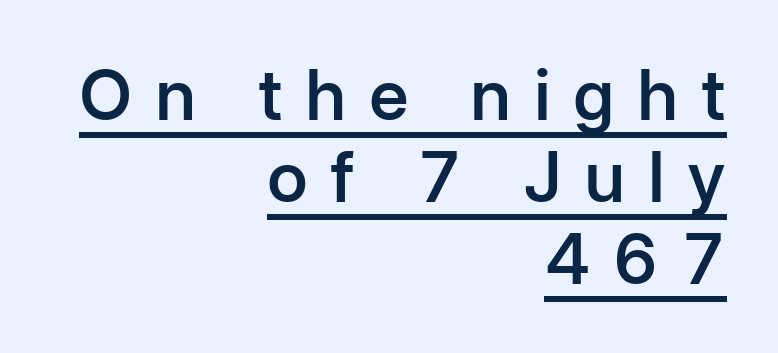
The line texture is sparse and dotted thanks to wide tracking. Quick note: not italic, upright. Beneath each row of characters lies a ruled line. This is the in-between weight designers call semibold or demi. The face used here is a sans, in the tradition of grotesques and geometrics.
